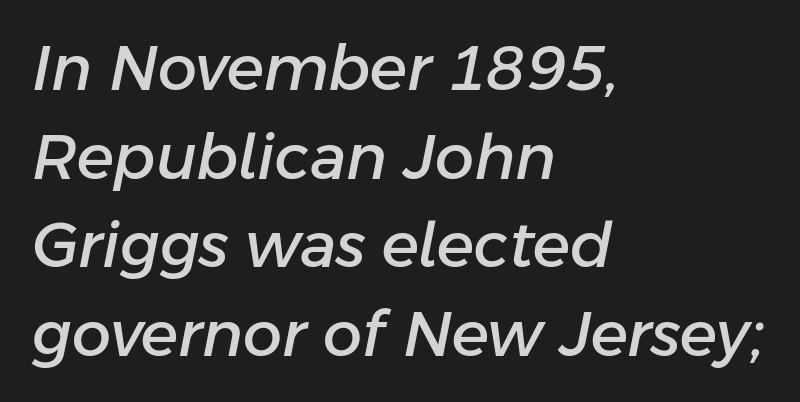
Q: Is the text italic (slanted)? A: Yes, it leans right by about 11 degrees.
Q: Is the text underlined? A: No.
Q: How is the paragraph aligned? A: Left-aligned.
Q: Is the spacing between letters normal or unusually wide? A: Normal.
Q: Is the spacing between lines tight, normal or loose? A: Normal.
Q: Width (condensed, normal, or wide)? A: Normal.
Q: Stroke contrast? A: Low.
Q: x-height? A: Medium.
Q: Monospaced? A: No.
